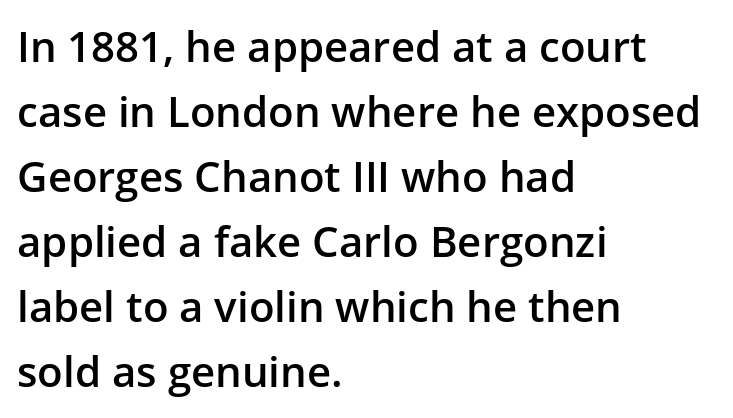
Q: Is the text bold? A: Semi-bold.
Q: Is the text italic (slanted)? A: No, it is upright.
Q: Is the typeface a serif or a sans-serif typeface? A: Sans-serif.
Q: Is the text underlined? A: No.
Q: How is the paragraph aligned? A: Left-aligned.
Q: Is the spacing between letters normal or unusually wide? A: Normal.
Q: Is the spacing between lines tight, normal or loose? A: Normal.
Q: Width (condensed, normal, or wide)? A: Normal.
Q: Stroke contrast? A: Low.
Q: x-height? A: Medium.
Q: Monospaced? A: No.
